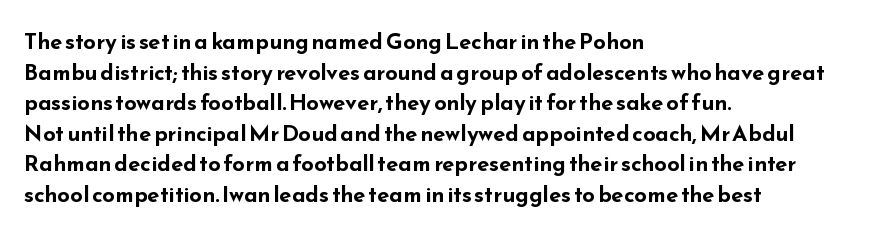
{"italic": "no", "bold": "yes", "underline": "no", "align": "left", "line_spacing": "normal", "line_spacing_ratio": 1.39, "letter_spacing": "normal", "letter_spacing_em": 0.0, "glyph_px": 22}
